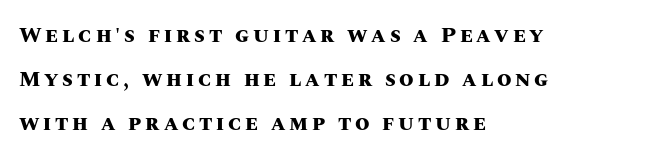
Q: Is the text bold? A: Yes.
Q: Is the text italic (slanted)? A: No, it is upright.
Q: Is the text underlined? A: No.
Q: How is the paragraph aligned? A: Left-aligned.
Q: Is the spacing between lines tight, normal or loose? A: Loose.
